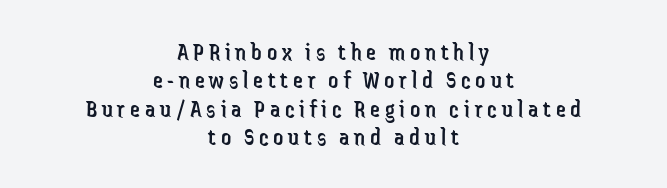
Is the type heavy? It reads as light-to-regular instead. Words float on clear page, feet unadorned. Line spacing here is tight. Is the block centered? Yes — each line is placed symmetrically about the middle. Posture: vertical.
